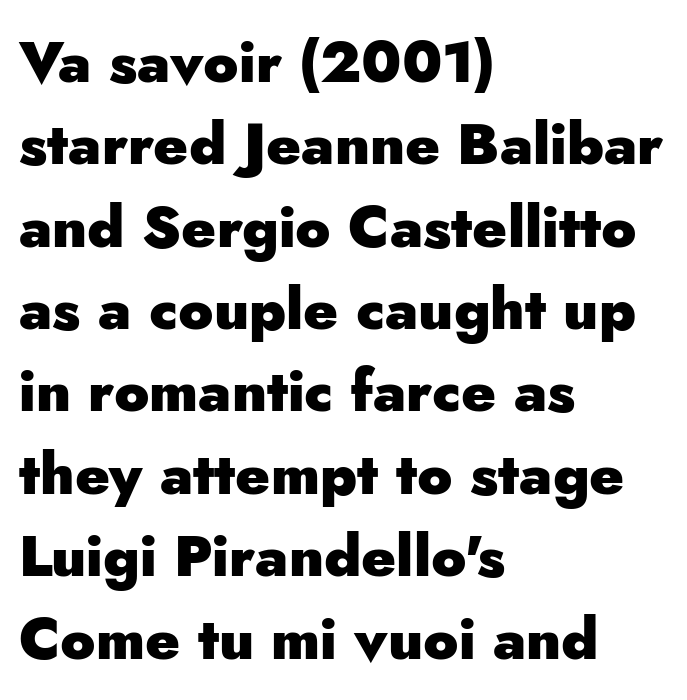
Q: Is the text bold? A: Yes.
Q: Is the text italic (slanted)? A: No, it is upright.
Q: Is the typeface a serif or a sans-serif typeface? A: Sans-serif.
Q: Is the text underlined? A: No.
Q: How is the paragraph aligned? A: Left-aligned.
Q: Is the spacing between letters normal or unusually wide? A: Normal.
Q: Is the spacing between lines tight, normal or loose? A: Normal.
Q: Width (condensed, normal, or wide)? A: Normal.
Q: Stroke contrast? A: Low.
Q: x-height? A: Small.
Q: Monospaced? A: No.
